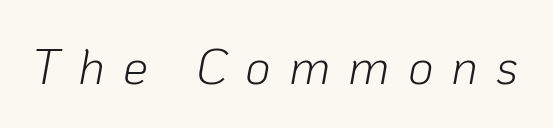
{"italic": "yes", "lean": "right", "slant_degrees": 10, "bold": "no", "weight": "light", "width": "normal", "stroke_contrast": "low", "x_height": "medium", "monospaced": "no", "underline": "no", "letter_spacing": "wide", "letter_spacing_em": 0.36, "glyph_px": 50}
